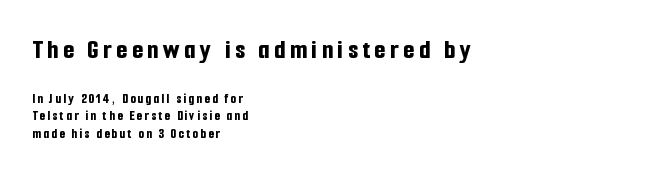
The image shows 28 px bold, condensed sans-serif type, upright; set left-aligned, normal line spacing (1.26x), not underlined; the first (top) block is 2.0x larger; low stroke contrast and a medium x-height.
